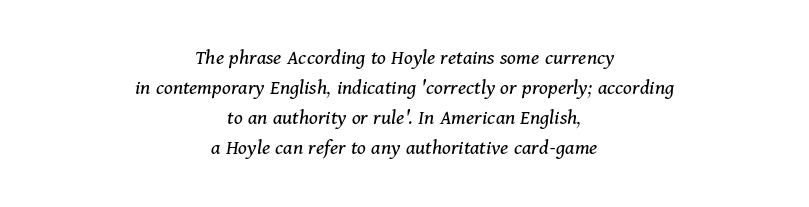
Q: Is the text bold? A: No.
Q: Is the text italic (slanted)? A: Yes, it leans right by about 11 degrees.
Q: Is the text underlined? A: No.
Q: How is the paragraph aligned? A: Centered.
Q: Is the spacing between letters normal or unusually wide? A: Normal.
Q: Is the spacing between lines tight, normal or loose? A: Normal.
